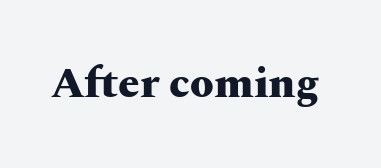
Q: Is the text bold? A: Yes.
Q: Is the text italic (slanted)? A: No, it is upright.
Q: Is the typeface a serif or a sans-serif typeface? A: Serif.
Q: Is the text underlined? A: No.
Q: Is the spacing between letters normal or unusually wide? A: Normal.
Q: Width (condensed, normal, or wide)? A: Wide.
Q: Stroke contrast? A: Medium.
Q: x-height? A: Medium.
Q: Monospaced? A: No.
